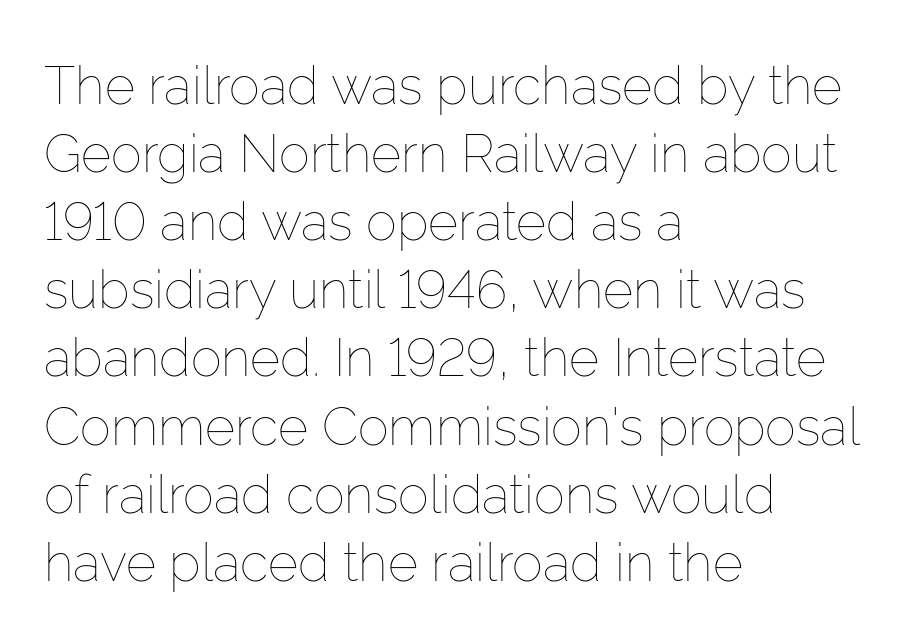
Q: Is the text bold? A: No.
Q: Is the text italic (slanted)? A: No, it is upright.
Q: Is the text underlined? A: No.
Q: How is the paragraph aligned? A: Left-aligned.
Q: Is the spacing between letters normal or unusually wide? A: Normal.
Q: Is the spacing between lines tight, normal or loose? A: Normal.
Q: Width (condensed, normal, or wide)? A: Normal.
Q: Stroke contrast? A: Low.
Q: x-height? A: Medium.
Q: Monospaced? A: No.
